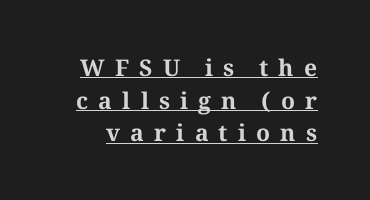
The image shows 23 px bold type, upright; set normal line spacing (1.42x), unusually wide letter spacing (+0.44 em), underlined.
